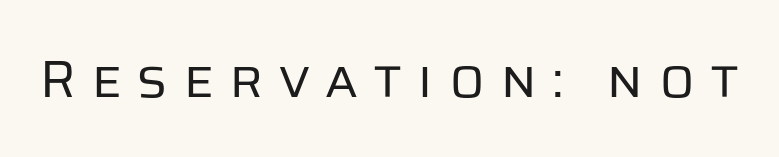
Weight: not bold — regular or lighter. Look at the bottom of the vertical strokes: they stop flat, with no serifs. Each letter keeps its own natural width here, so spacing adapts to shape. Each word looks stretched out because of the extra space between its letters. The words here are not underlined. This sample uses an upright cut, with every glyph sitting square on the baseline.
